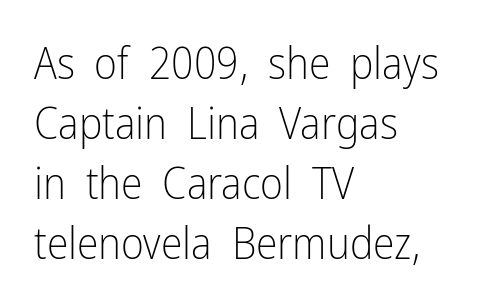
{"serif": "no", "italic": "no", "bold": "no", "weight": "light", "width": "condensed", "stroke_contrast": "low", "x_height": "medium", "monospaced": "no", "underline": "no", "align": "left", "line_spacing": "normal", "line_spacing_ratio": 1.36, "letter_spacing": "normal", "letter_spacing_em": 0.0, "glyph_px": 44}
